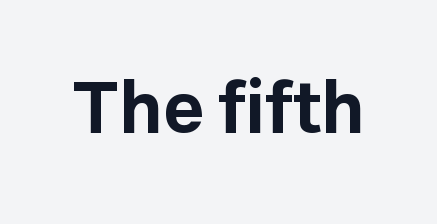
Q: Is the text bold? A: Yes.
Q: Is the text italic (slanted)? A: No, it is upright.
Q: Is the typeface a serif or a sans-serif typeface? A: Sans-serif.
Q: Is the text underlined? A: No.
Q: Is the spacing between letters normal or unusually wide? A: Normal.
Q: Width (condensed, normal, or wide)? A: Normal.
Q: Stroke contrast? A: Low.
Q: x-height? A: Medium.
Q: Monospaced? A: No.
